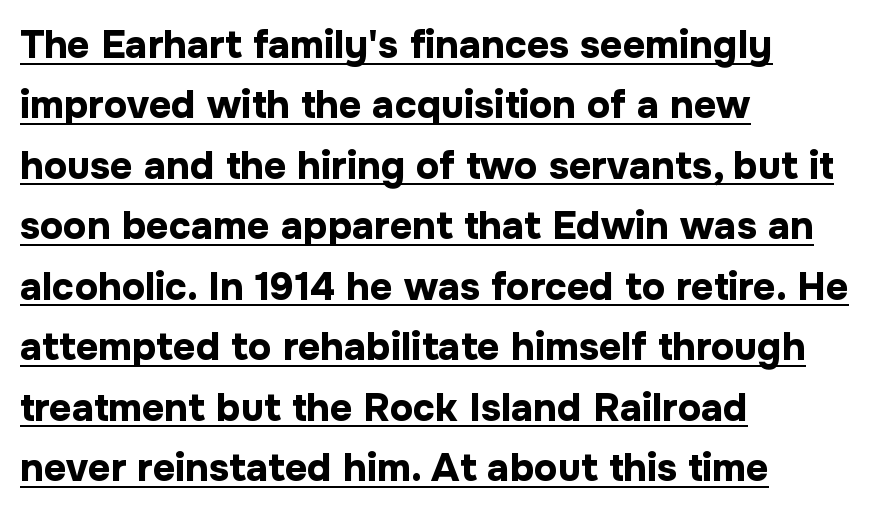
The image shows 39 px bold sans-serif type, upright; set left-aligned, normal line spacing (1.55x), normal letter spacing, underlined; low stroke contrast and a medium x-height.
